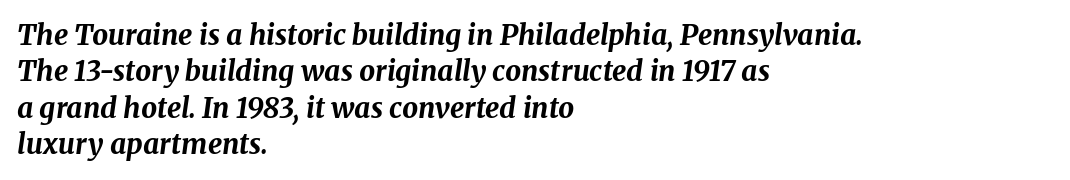
Q: Is the text bold? A: Yes.
Q: Is the text italic (slanted)? A: Yes, it leans right by about 8 degrees.
Q: Is the text underlined? A: No.
Q: How is the paragraph aligned? A: Left-aligned.
Q: Is the spacing between letters normal or unusually wide? A: Normal.
Q: Is the spacing between lines tight, normal or loose? A: Normal.
Q: Width (condensed, normal, or wide)? A: Normal.
Q: Stroke contrast? A: Medium.
Q: x-height? A: Medium.
Q: Monospaced? A: No.
